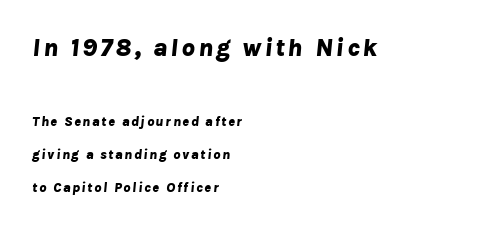
{"italic": "yes", "lean": "right", "slant_degrees": 8, "bold": "yes", "underline": "no", "align": "left", "line_spacing": "loose", "line_spacing_ratio": 2.33, "larger_block": "first", "size_ratio": 1.86, "glyph_px": 26}
